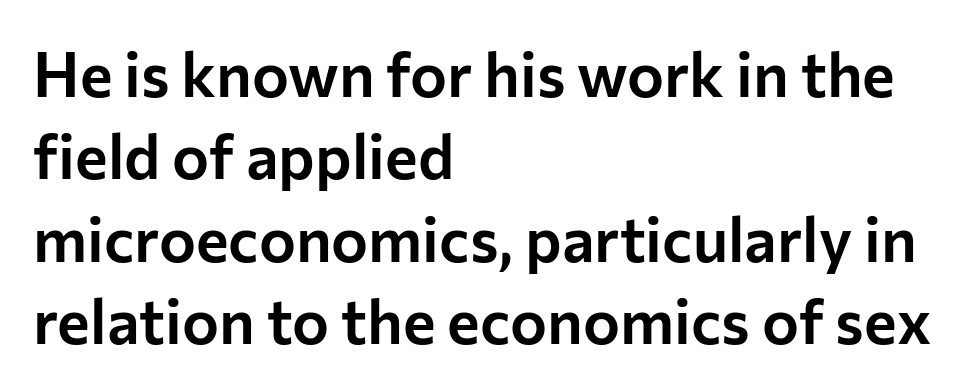
Q: Is the text italic (slanted)? A: No, it is upright.
Q: Is the typeface a serif or a sans-serif typeface? A: Sans-serif.
Q: Is the text underlined? A: No.
Q: How is the paragraph aligned? A: Left-aligned.
Q: Is the spacing between letters normal or unusually wide? A: Normal.
Q: Is the spacing between lines tight, normal or loose? A: Normal.
Q: Width (condensed, normal, or wide)? A: Normal.
Q: Stroke contrast? A: Low.
Q: x-height? A: Medium.
Q: Monospaced? A: No.
